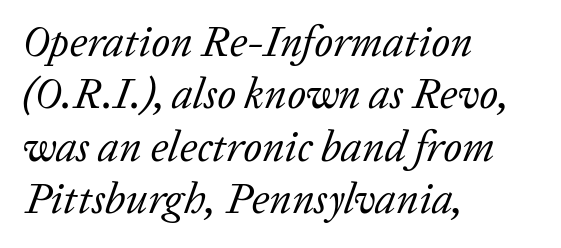
These lines are rendered in a variable-pitch font. The setting favours the left margin, as ordinary paragraphs usually do. Is the type heavy? It reads as light-to-regular instead. It's the slanting kind of type.
